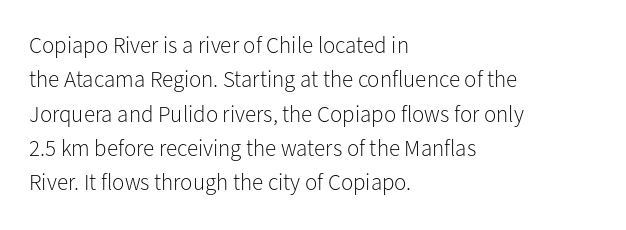
Q: Is the text bold? A: No.
Q: Is the text italic (slanted)? A: No, it is upright.
Q: Is the text underlined? A: No.
Q: How is the paragraph aligned? A: Left-aligned.
Q: Is the spacing between letters normal or unusually wide? A: Normal.
Q: Is the spacing between lines tight, normal or loose? A: Normal.
